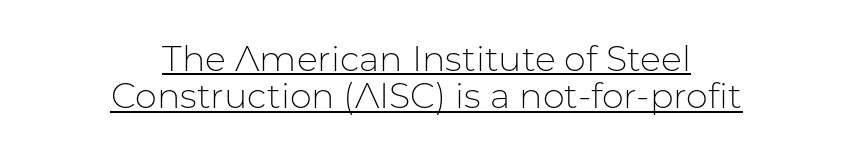
{"serif": "no", "italic": "no", "bold": "no", "weight": "light", "width": "normal", "stroke_contrast": "low", "x_height": "medium", "monospaced": "no", "underline": "yes", "align": "center", "line_spacing": "tight", "line_spacing_ratio": 1.07, "letter_spacing": "normal", "letter_spacing_em": 0.0, "glyph_px": 35}
